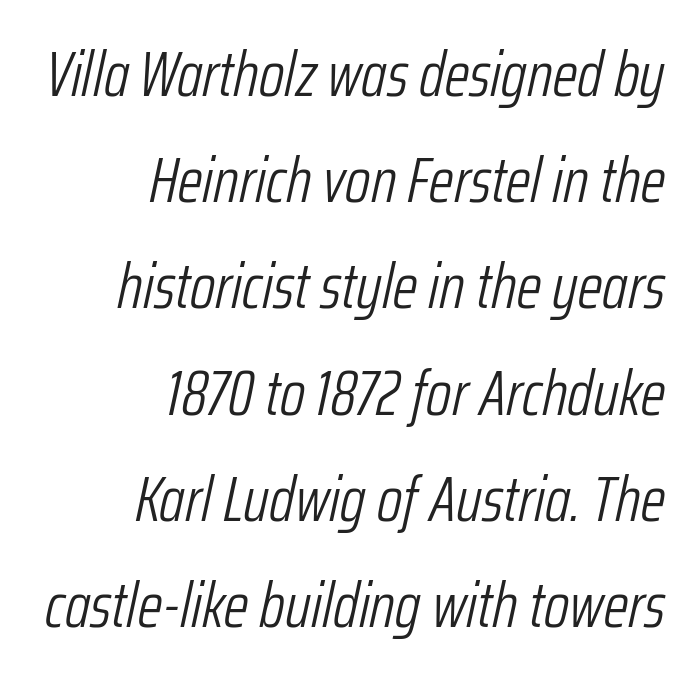
The baseline area is clear. Caption: standard tracking, unaltered. The passage shown is typed in a proportional face where columns would drift. Designer's note — italics engaged. The strokes carry an ordinary text weight at most.
